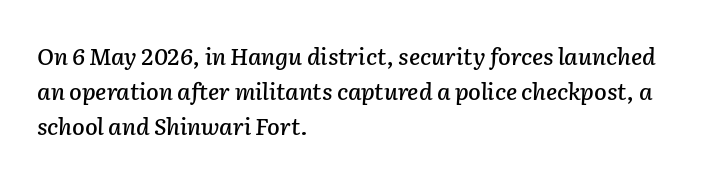
The image shows 23 px text type, italic (leaning right); set left-aligned, normal line spacing (1.53x), normal letter spacing, not underlined.
